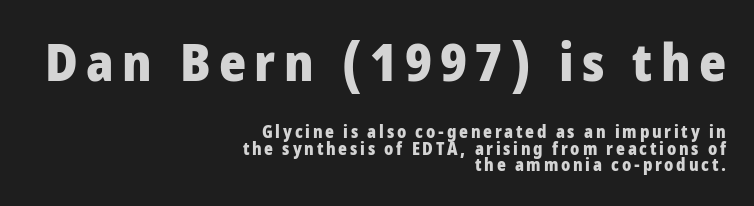
The face used here appears at its bigger size in the upper chunk. This is roman type, the default non-slanted kind. A sans-serif font was chosen for this passage. The passage shown is not underscored anywhere. Line spacing here is tight. Right-aligned paragraph, ragged on the left.
